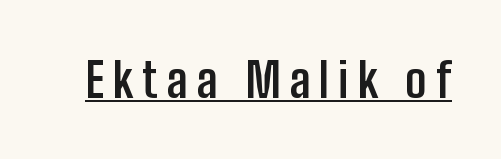
Chunky letters — that's bold for sure. The letters carry no serifs — their stems end cleanly without finishing strokes. Compared with undecorated copy, this sample adds a rule below the words. The passage shown is typed in a proportional face where columns would drift.
